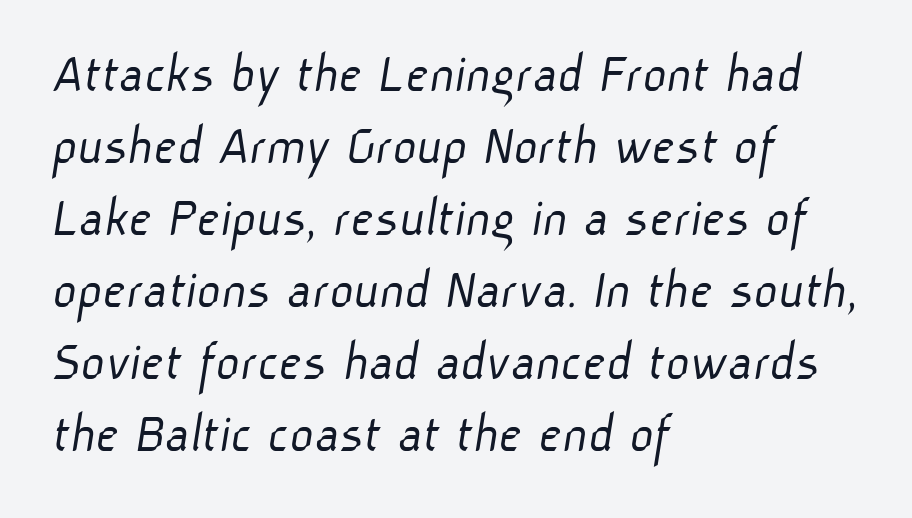
{"serif": "no", "bold": "no", "weight": "light", "width": "normal", "stroke_contrast": "low", "x_height": "medium", "monospaced": "no", "underline": "no", "align": "left", "line_spacing_ratio": 1.24, "letter_spacing": "normal", "letter_spacing_em": 0.0, "glyph_px": 58}
